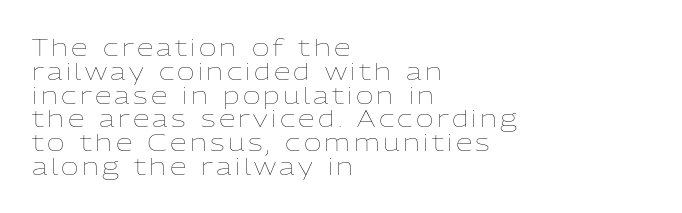
Q: Is the text bold? A: No.
Q: Is the text italic (slanted)? A: No, it is upright.
Q: Is the text underlined? A: No.
Q: How is the paragraph aligned? A: Left-aligned.
Q: Is the spacing between lines tight, normal or loose? A: Tight.
